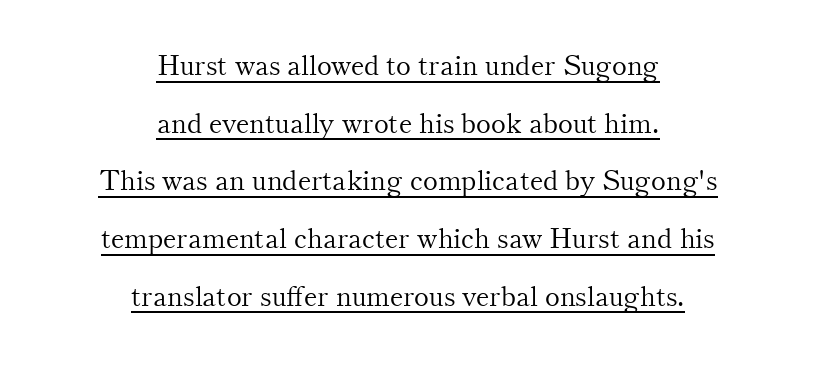
Q: Is the text bold? A: No.
Q: Is the text italic (slanted)? A: No, it is upright.
Q: Is the typeface a serif or a sans-serif typeface? A: Serif.
Q: Is the text underlined? A: Yes.
Q: How is the paragraph aligned? A: Centered.
Q: Is the spacing between letters normal or unusually wide? A: Normal.
Q: Is the spacing between lines tight, normal or loose? A: Loose.
Q: Width (condensed, normal, or wide)? A: Normal.
Q: Stroke contrast? A: Medium.
Q: x-height? A: Small.
Q: Monospaced? A: No.
